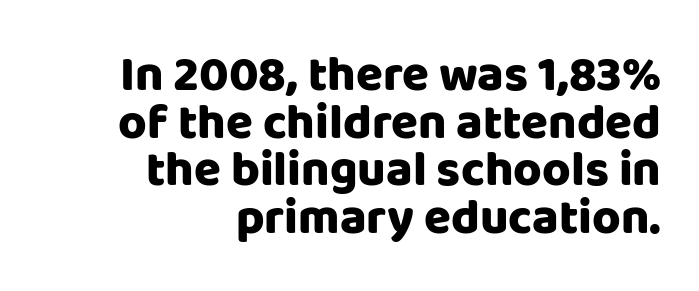
Q: Is the text bold? A: Yes.
Q: Is the text italic (slanted)? A: No, it is upright.
Q: Is the typeface a serif or a sans-serif typeface? A: Sans-serif.
Q: Is the text underlined? A: No.
Q: How is the paragraph aligned? A: Right-aligned.
Q: Is the spacing between letters normal or unusually wide? A: Normal.
Q: Is the spacing between lines tight, normal or loose? A: Tight.
Q: Width (condensed, normal, or wide)? A: Normal.
Q: Stroke contrast? A: Low.
Q: x-height? A: Large.
Q: Monospaced? A: No.
